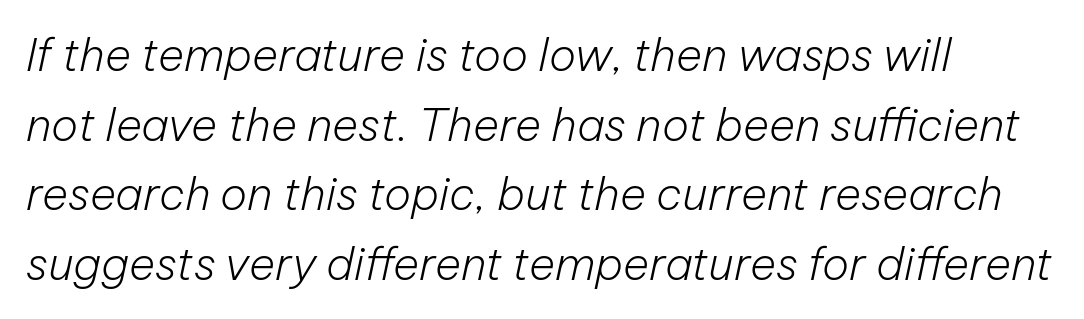
You can tell it's italic because the verticals aren't actually vertical. The typesetter chose a ragged-right arrangement here. Weight: regular or lighter. The rows are spaced the way most documents space them. Tracking value appears to be zero — textbook default spacing. Lines of text with bare space underneath.
